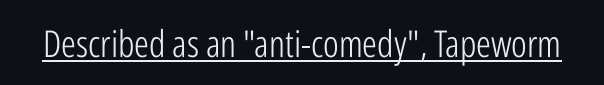
Q: Is the text bold? A: No.
Q: Is the text italic (slanted)? A: No, it is upright.
Q: Is the typeface a serif or a sans-serif typeface? A: Sans-serif.
Q: Is the text underlined? A: Yes.
Q: Is the spacing between letters normal or unusually wide? A: Normal.
Q: Width (condensed, normal, or wide)? A: Condensed.
Q: Stroke contrast? A: Low.
Q: x-height? A: Medium.
Q: Monospaced? A: No.
